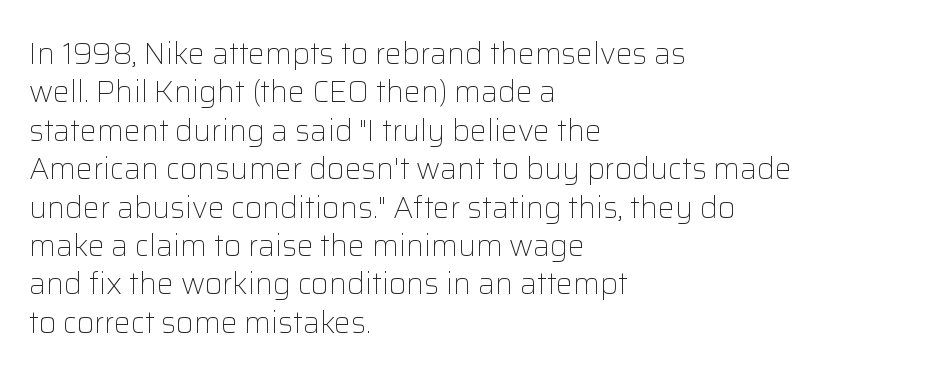
{"serif": "no", "italic": "no", "bold": "no", "weight": "light", "width": "normal", "stroke_contrast": "low", "x_height": "medium", "monospaced": "no", "underline": "no", "align": "left", "line_spacing": "normal", "line_spacing_ratio": 1.28, "letter_spacing": "normal", "letter_spacing_em": 0.0, "glyph_px": 30}
